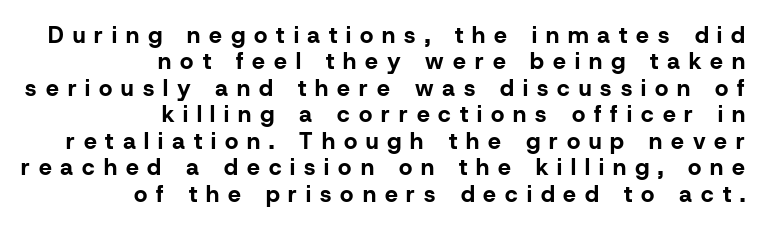
The face used here is rendered with a markedly widened letterfit. The passage shown is emphatically bold. Baseline-to-baseline distance is barely more than the letter height. Nobody drew a line under any word here. The ragged edge is on the left, which tells us the setting is flush right.
